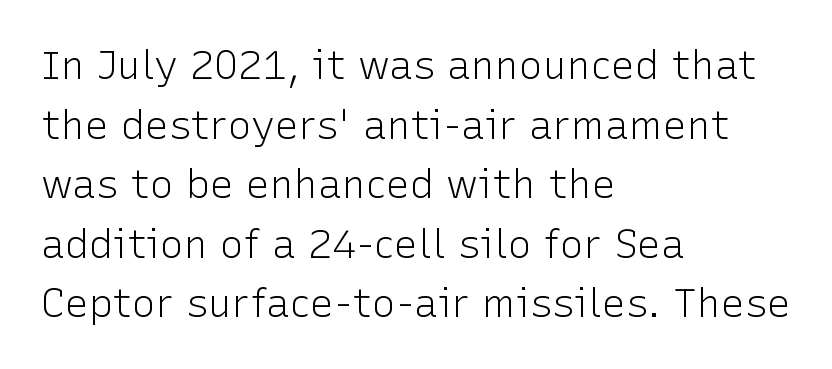
Q: Is the text bold? A: No.
Q: Is the text italic (slanted)? A: No, it is upright.
Q: Is the typeface a serif or a sans-serif typeface? A: Sans-serif.
Q: Is the text underlined? A: No.
Q: How is the paragraph aligned? A: Left-aligned.
Q: Is the spacing between letters normal or unusually wide? A: Normal.
Q: Is the spacing between lines tight, normal or loose? A: Normal.
Q: Width (condensed, normal, or wide)? A: Normal.
Q: Stroke contrast? A: Low.
Q: x-height? A: Medium.
Q: Monospaced? A: No.
